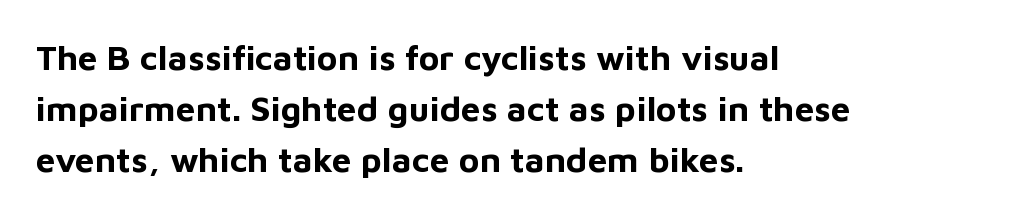
The image shows 35 px bold sans-serif type, upright; set left-aligned, normal line spacing (1.46x), normal letter spacing, not underlined; low stroke contrast and a medium x-height.
